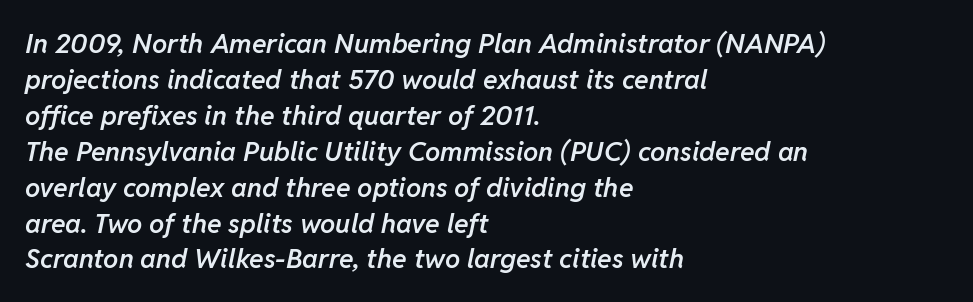
The strip under each line holds only bare page. Stroke thickness is moderately raised; the sample reads as semibold. Students, note that the glyphs here touch the page at normal intervals. The face used here has a pronounced slope to its letters. The lines in this sample share a left origin and differ only in where they stop.
